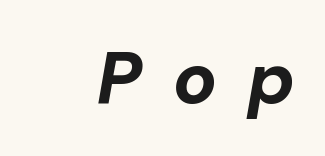
The image shows 73 px bold type, italic (leaning right); set right-aligned, unusually wide letter spacing (+0.43 em), not underlined; low stroke contrast and a medium x-height.
